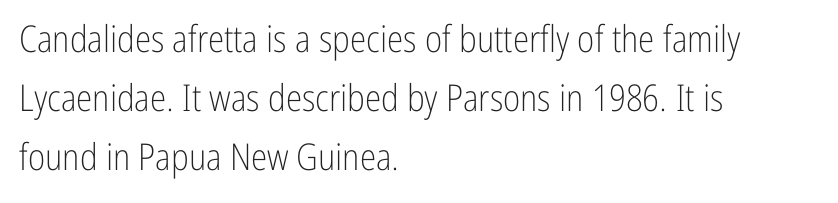
The image shows 37 px light, condensed sans-serif type, upright; set left-aligned, normal line spacing (1.59x), normal letter spacing, not underlined; low stroke contrast and a medium x-height.
